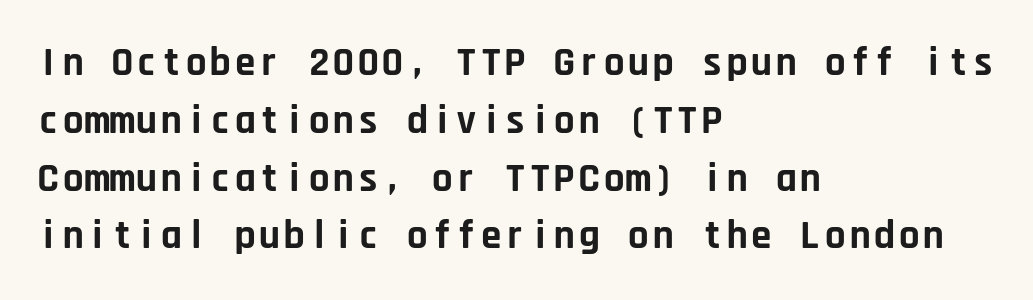
The space beneath each line is pristine and unruled. Compared with typical body copy, the letter spacing here is the same. Emphasis by weight is at full strength: bold. Unlike a traditional serif, this face leaves its strokes unadorned. Does the leading feel generous? No, just average.
